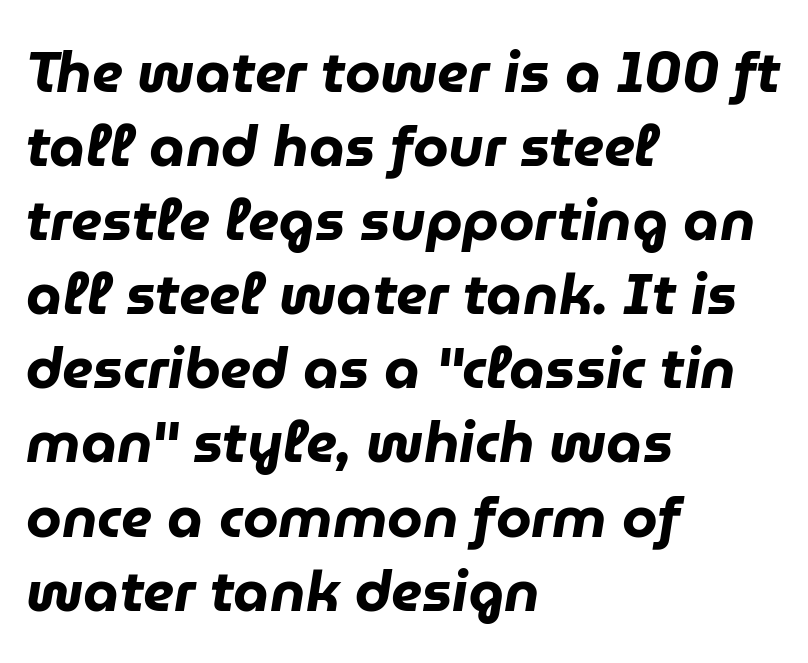
The image shows 57 px heavy type, italic (leaning right); set left-aligned, normal line spacing (1.3x), normal letter spacing, not underlined; low stroke contrast and a medium x-height.
